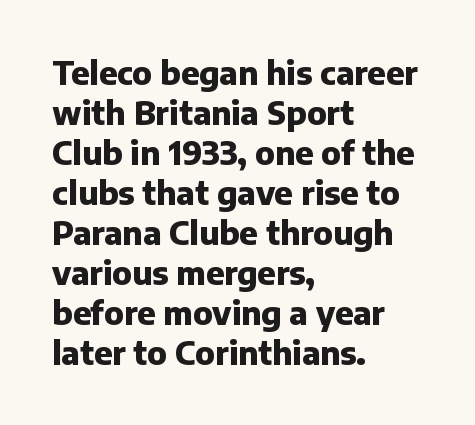
The image shows 32 px heavy sans-serif type, upright; set left-aligned, normal line spacing (1.25x), normal letter spacing, not underlined; low stroke contrast and a medium x-height.
